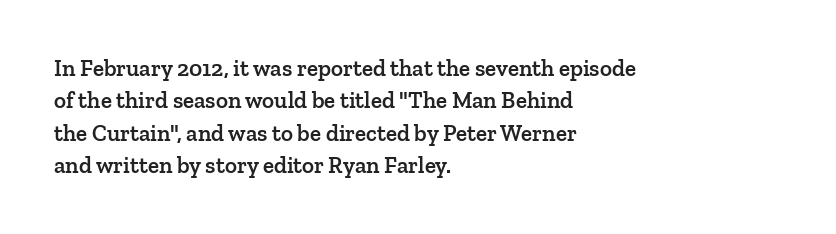
The image shows 23 px text type, upright; set left-aligned, normal line spacing (1.41x), normal letter spacing, not underlined.
